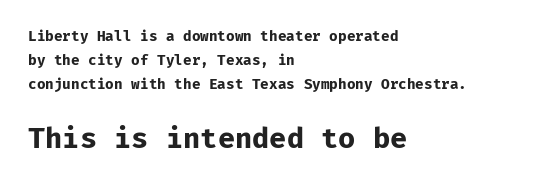
I'd describe the lettering as bold — thick and assertive. Is the lower block the larger one? Yes — the lower block carries the bigger type. Lines of text with bare space underneath. Is there any slant? The stems are plumb. Reading down the block, your eye returns to a fixed left position each line.
